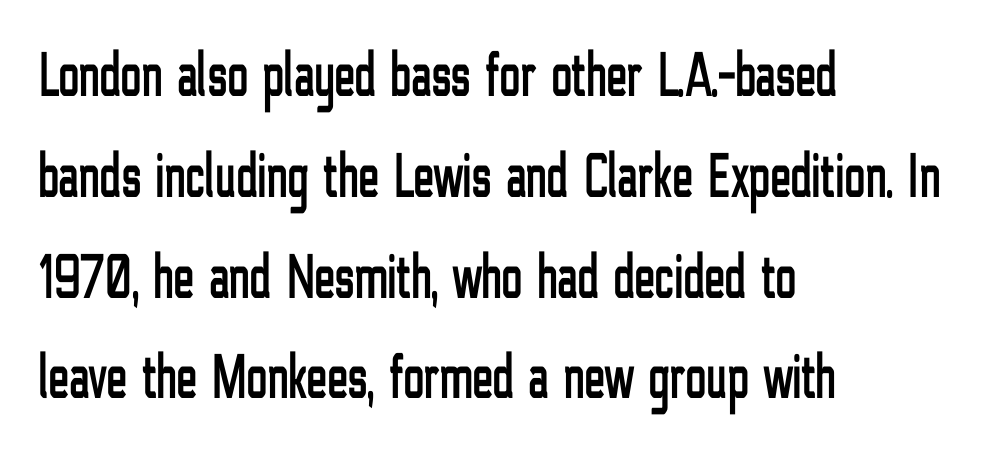
The image shows 63 px condensed sans-serif type, upright; set left-aligned, normal line spacing (1.6x), normal letter spacing, not underlined; low stroke contrast and a medium x-height.
